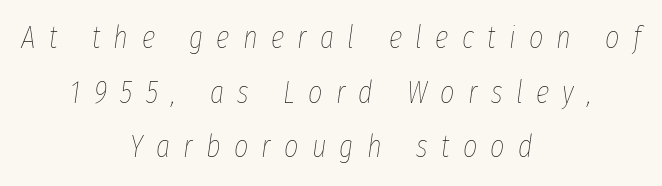
Descenders hang freely into open space. The gaps between neighbouring characters are conspicuously large. The paragraph shown floats in the horizontal middle. Character widths vary here, with narrow letters taking less room than wide ones. The axis of the letterforms is tilted away from vertical. No chunkiness to these letters — they're not bold.
